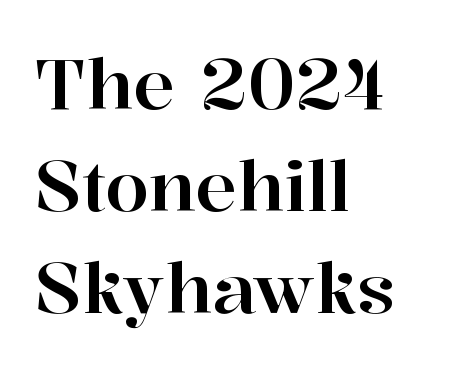
The image shows 70 px serif type, upright; set left-aligned, normal line spacing (1.46x), normal letter spacing, not underlined; high stroke contrast and a medium x-height.
